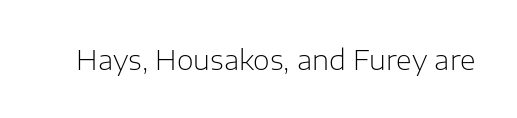
{"italic": "no", "bold": "no", "underline": "no", "letter_spacing": "normal", "letter_spacing_em": 0.0, "glyph_px": 27}
